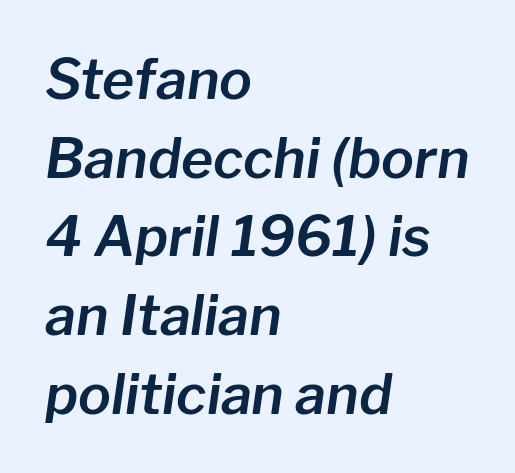
Q: Is the text italic (slanted)? A: Yes, it leans right by about 8 degrees.
Q: Is the text underlined? A: No.
Q: How is the paragraph aligned? A: Left-aligned.
Q: Is the spacing between letters normal or unusually wide? A: Normal.
Q: Is the spacing between lines tight, normal or loose? A: Normal.
Q: Width (condensed, normal, or wide)? A: Normal.
Q: Stroke contrast? A: Low.
Q: x-height? A: Medium.
Q: Monospaced? A: No.
